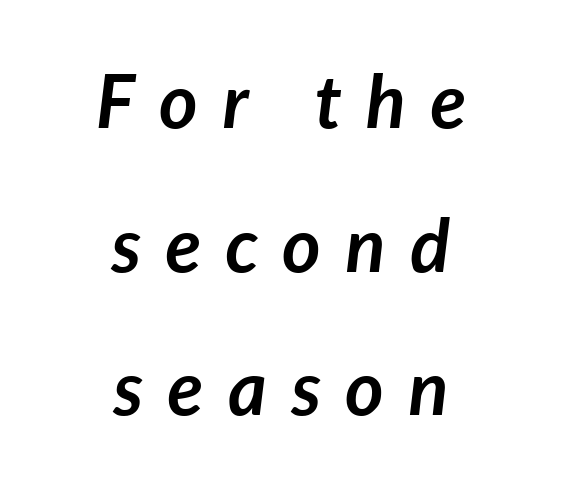
The image shows 74 px semibold type, italic (leaning right); set centered, loose line spacing (1.94x), unusually wide letter spacing (+0.34 em), not underlined; low stroke contrast and a medium x-height.
